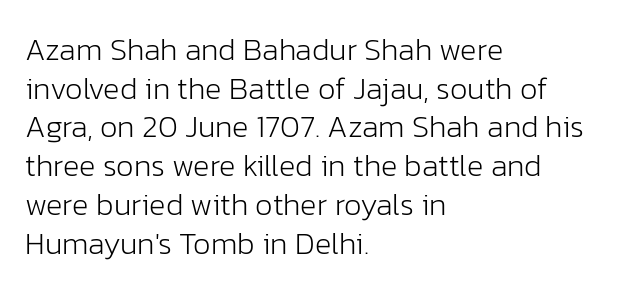
Q: Is the text bold? A: No.
Q: Is the text italic (slanted)? A: No, it is upright.
Q: Is the typeface a serif or a sans-serif typeface? A: Sans-serif.
Q: Is the text underlined? A: No.
Q: How is the paragraph aligned? A: Left-aligned.
Q: Is the spacing between letters normal or unusually wide? A: Normal.
Q: Is the spacing between lines tight, normal or loose? A: Normal.
Q: Width (condensed, normal, or wide)? A: Normal.
Q: Stroke contrast? A: Low.
Q: x-height? A: Medium.
Q: Monospaced? A: No.
